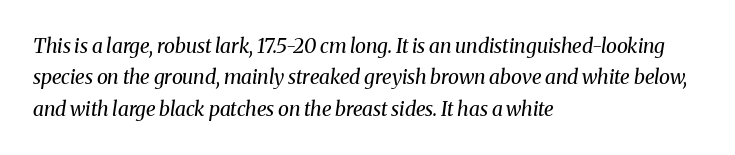
The image shows 20 px text type, italic (leaning right); set left-aligned, normal line spacing (1.57x), normal letter spacing, not underlined.
